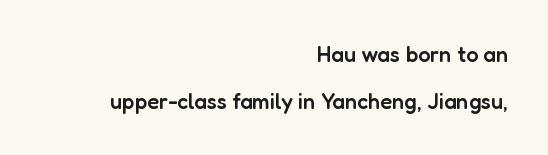
Underline: absent. The typesetter chose a ragged-left arrangement here. Summary of vertical rhythm: relaxed, with wide interline spacing. Designer's note — italics off, roman on. Tracking here is standard; glyphs follow each other at the usual distance. Set as a demibold, roughly 600 on the weight scale.
